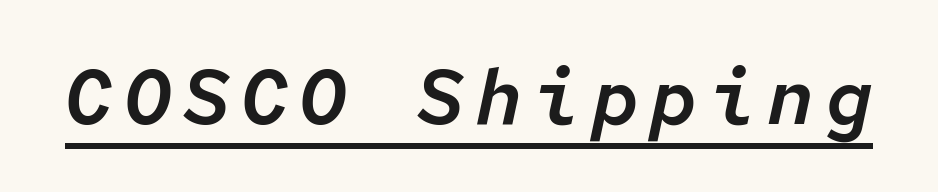
This is underlined copy, the kind a proofreader might mark for attention. Monospaced: the letters line up in strict vertical columns. Does the lettering tilt? It does — this is italic.
